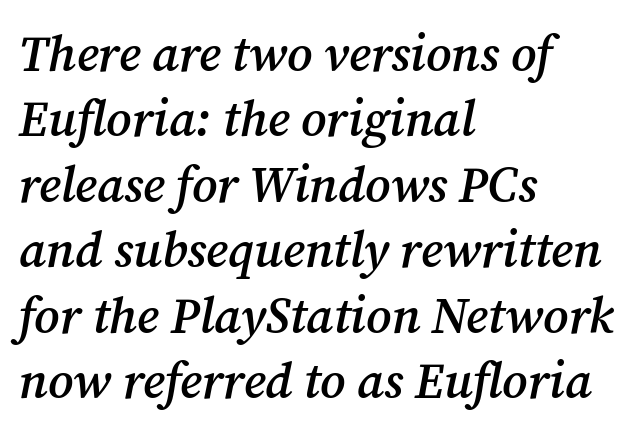
A normal amount of white space separates one row of letters from the next. The sample has been set in demibold, a notch under bold. Rendered with sloped, italic letterforms. The words here are not underlined. One-word summary of the alignment: left. Caption: standard tracking, unaltered.
